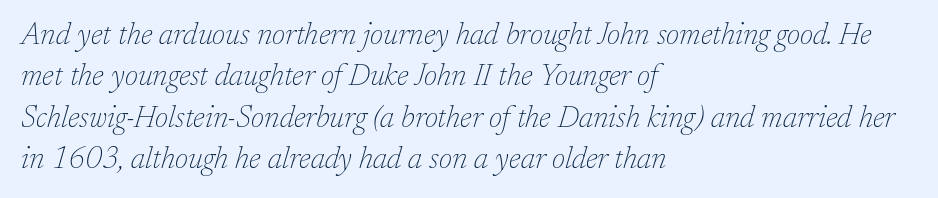
This sample uses plain, unmodified letter spacing. Looking at the ascenders, they clearly lean. No letter is thick-stroked: the sample isn't bold. Note: serifs present on the glyphs. How would I describe the line gaps? Plain and ordinary. This sample is left-justified, so line endings fall wherever the words run out.
